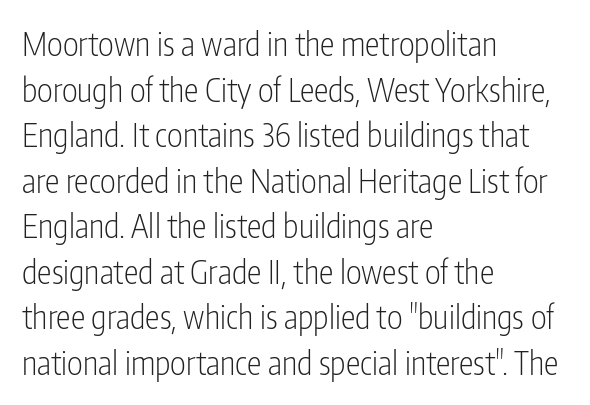
The image shows 33 px light, condensed sans-serif type, upright; set left-aligned, normal line spacing (1.38x), normal letter spacing, not underlined; low stroke contrast and a medium x-height.
